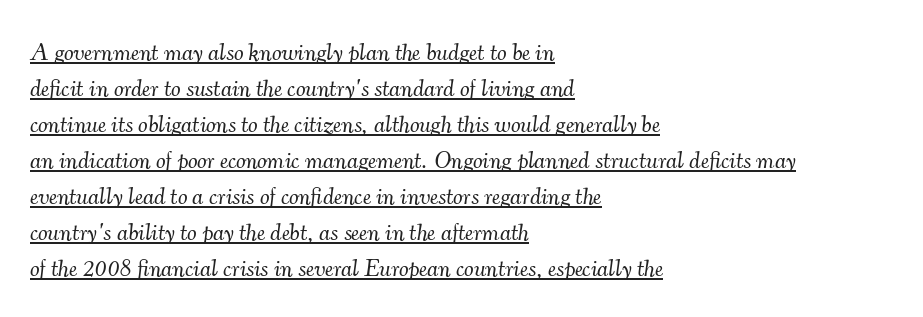
Q: Is the text bold? A: No.
Q: Is the text italic (slanted)? A: Yes, it leans right by about 7 degrees.
Q: Is the text underlined? A: Yes.
Q: How is the paragraph aligned? A: Left-aligned.
Q: Is the spacing between letters normal or unusually wide? A: Normal.
Q: Is the spacing between lines tight, normal or loose? A: Normal.
